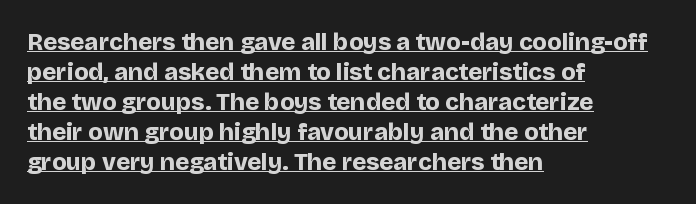
Tracking value appears to be zero — textbook default spacing. As a designer I'd log this as weight 700, bold. Has an underline been added? It has. This block has exactly the height ordinary leading produces. You can tell it's not italic because the verticals are truly vertical.
